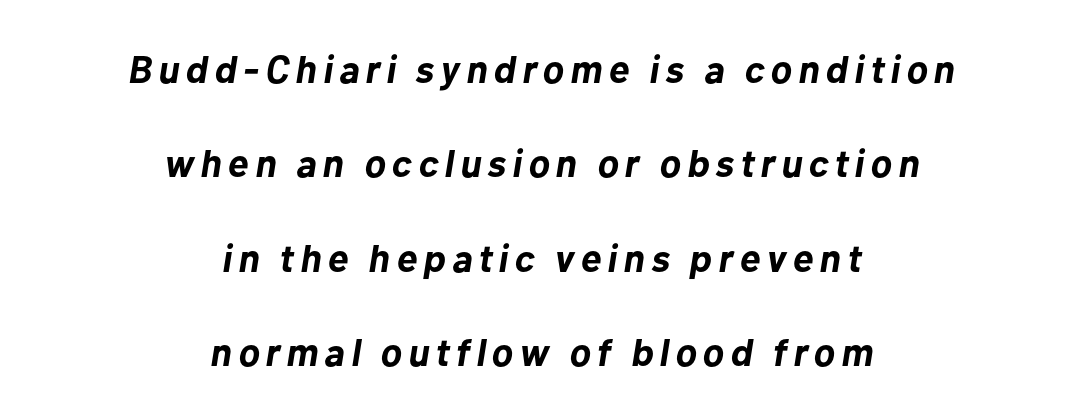
Q: Is the text bold? A: Yes.
Q: Is the text italic (slanted)? A: Yes, it leans right by about 10 degrees.
Q: Is the text underlined? A: No.
Q: How is the paragraph aligned? A: Centered.
Q: Is the spacing between lines tight, normal or loose? A: Loose.
Q: Width (condensed, normal, or wide)? A: Normal.
Q: Stroke contrast? A: Low.
Q: x-height? A: Medium.
Q: Monospaced? A: No.
